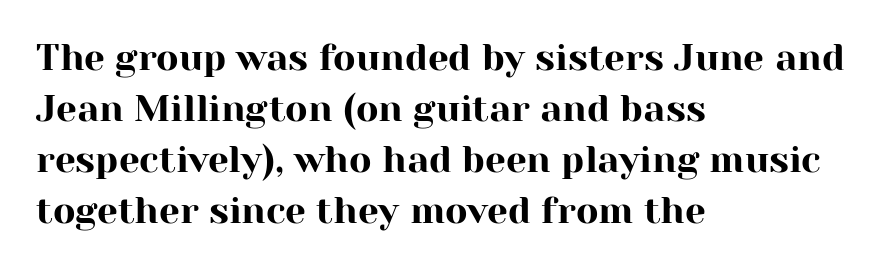
{"serif": "yes", "italic": "no", "width": "normal", "stroke_contrast": "high", "x_height": "medium", "monospaced": "no", "underline": "no", "align": "left", "line_spacing": "normal", "line_spacing_ratio": 1.38, "letter_spacing": "normal", "letter_spacing_em": 0.0, "glyph_px": 37}
